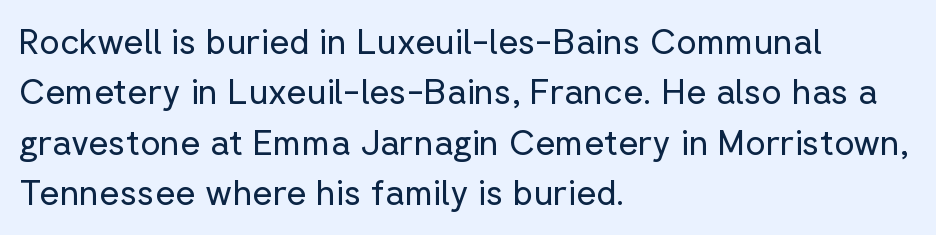
A typesetter would mark this as roman, not italic. The space beneath each line is pristine and unruled. The compositor pushed each line to the left boundary. Grotesque or geometric, the face here clearly has no serifs. Look at the tracking — it's just the regular setting, nothing added.
